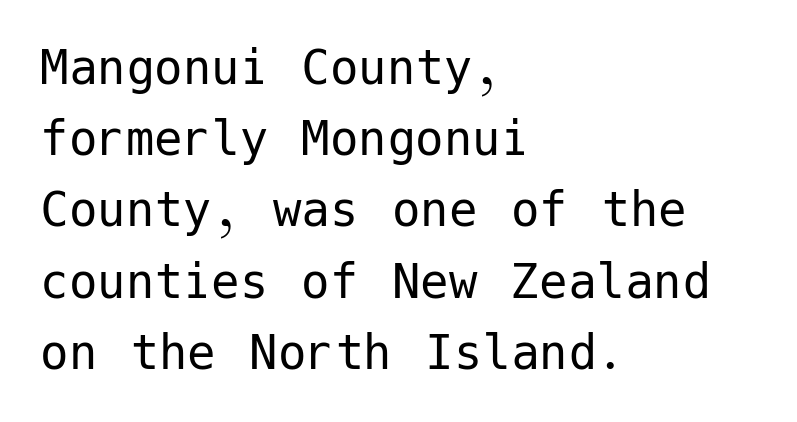
Stroke mass is kept to a normal reading level or below. Is the block centered? No — it sits flush against the left margin. Quick note: underline off. The leading is moderate, giving the passage an even texture. Caption: standard tracking, unaltered.
